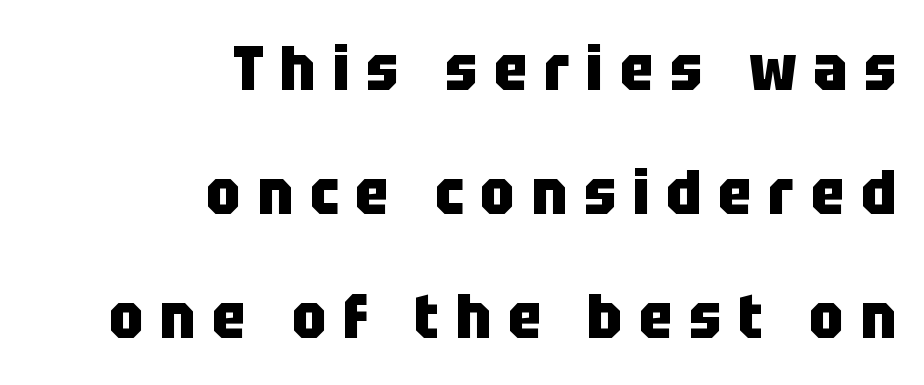
Q: Is the text bold? A: Yes.
Q: Is the text italic (slanted)? A: No, it is upright.
Q: Is the typeface a serif or a sans-serif typeface? A: Sans-serif.
Q: Is the text underlined? A: No.
Q: How is the paragraph aligned? A: Right-aligned.
Q: Is the spacing between letters normal or unusually wide? A: Unusually wide.
Q: Is the spacing between lines tight, normal or loose? A: Loose.
Q: Width (condensed, normal, or wide)? A: Condensed.
Q: Stroke contrast? A: Low.
Q: x-height? A: Large.
Q: Monospaced? A: No.
